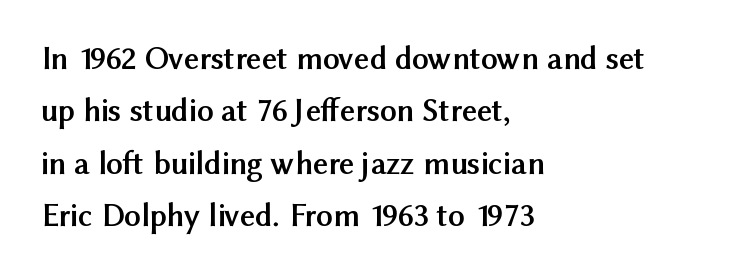
{"serif": "no", "italic": "no", "bold": "yes", "weight": "semibold", "width": "normal", "stroke_contrast": "medium", "x_height": "medium", "monospaced": "no", "underline": "no", "align": "left", "line_spacing": "normal", "line_spacing_ratio": 1.59, "letter_spacing": "normal", "letter_spacing_em": 0.0, "glyph_px": 33}
